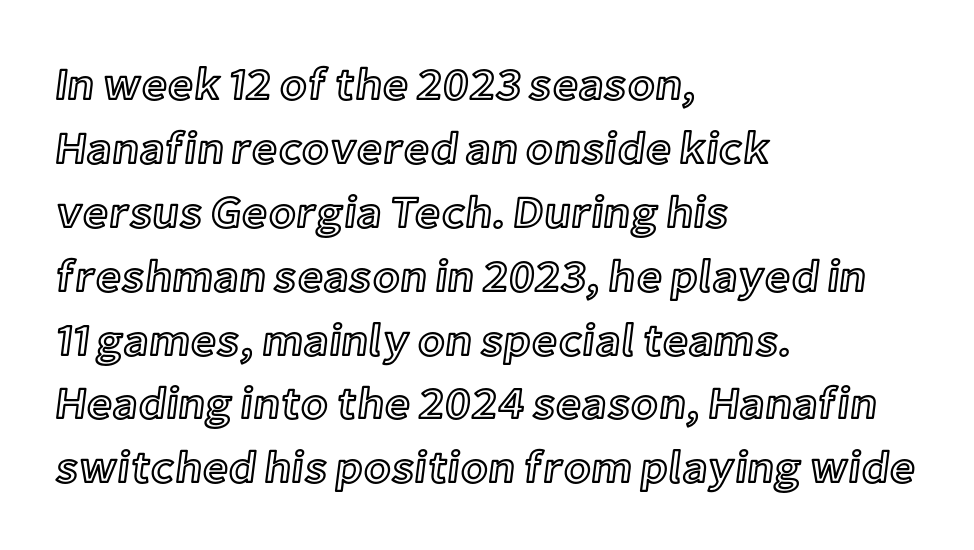
The image shows 45 px text type; set left-aligned, normal line spacing (1.42x), normal letter spacing, not underlined; a medium x-height.
